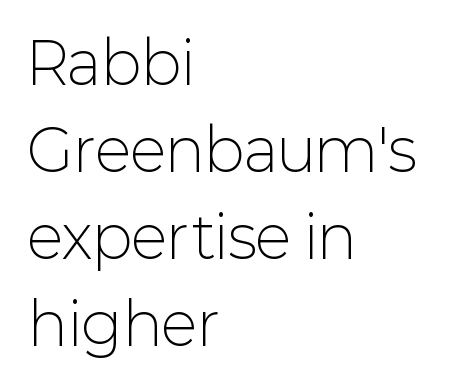
What kind of face is this? One without serifs — a sans. Honestly, there is no underline to notice here at all. Here the designer chose a conventional face with non-uniform glyph widths. Vertical spacing — default. The lines are quadded left. On a weight scale, this lands at 450 or below.
